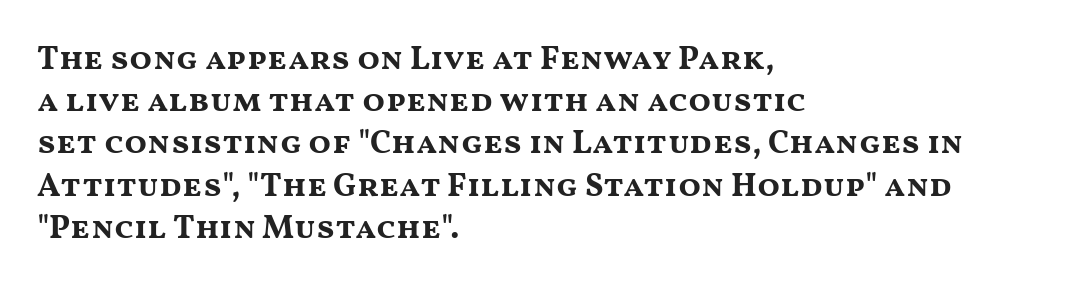
{"serif": "no", "italic": "no", "bold": "yes", "weight": "bold", "width": "wide", "stroke_contrast": "medium", "x_height": "medium", "monospaced": "no", "underline": "no", "align": "left", "line_spacing": "normal", "line_spacing_ratio": 1.28, "letter_spacing": "normal", "letter_spacing_em": 0.0, "glyph_px": 33}
